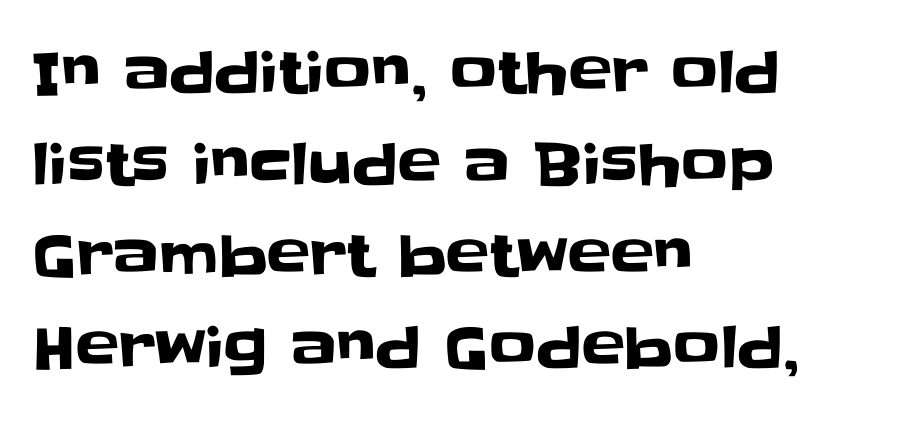
Type without underlining. The lines in this sample share a left origin and differ only in where they stop. What kind of face is this? One without serifs — a sans. The leading is moderate, giving the passage an even texture. These lines keep a tight, regular rhythm from letter to letter. Is this a fixed-width face? No — the glyphs have proportional, varying widths.
